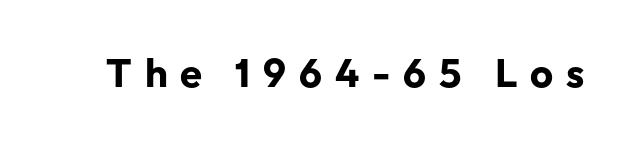
Q: Is the text bold? A: Yes.
Q: Is the text italic (slanted)? A: No, it is upright.
Q: Is the typeface a serif or a sans-serif typeface? A: Sans-serif.
Q: Is the text underlined? A: No.
Q: Is the spacing between letters normal or unusually wide? A: Unusually wide.
Q: Width (condensed, normal, or wide)? A: Normal.
Q: Stroke contrast? A: Low.
Q: x-height? A: Medium.
Q: Monospaced? A: No.
